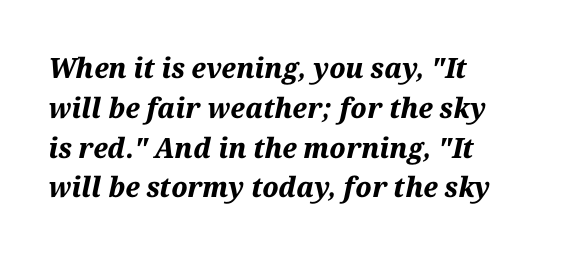
Q: Is the text bold? A: Yes.
Q: Is the text italic (slanted)? A: Yes, it leans right by about 12 degrees.
Q: Is the text underlined? A: No.
Q: How is the paragraph aligned? A: Left-aligned.
Q: Is the spacing between letters normal or unusually wide? A: Normal.
Q: Is the spacing between lines tight, normal or loose? A: Normal.
Q: Width (condensed, normal, or wide)? A: Normal.
Q: Stroke contrast? A: Medium.
Q: x-height? A: Medium.
Q: Monospaced? A: No.
